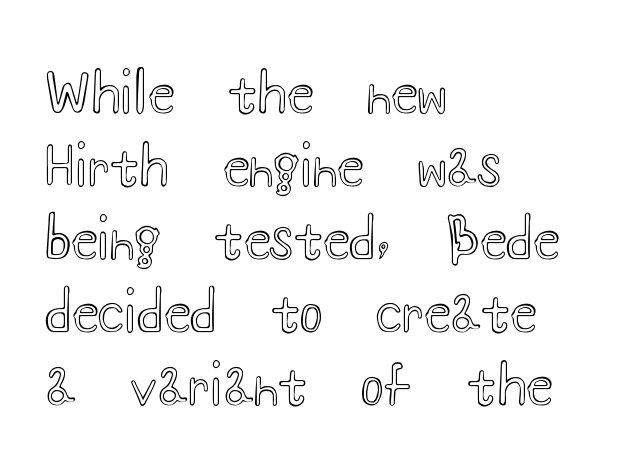
Q: Is the text italic (slanted)? A: No, it is upright.
Q: Is the text underlined? A: No.
Q: How is the paragraph aligned? A: Left-aligned.
Q: Is the spacing between letters normal or unusually wide? A: Normal.
Q: Is the spacing between lines tight, normal or loose? A: Normal.
Q: Width (condensed, normal, or wide)? A: Wide.
Q: x-height? A: Small.
Q: Monospaced? A: No.
